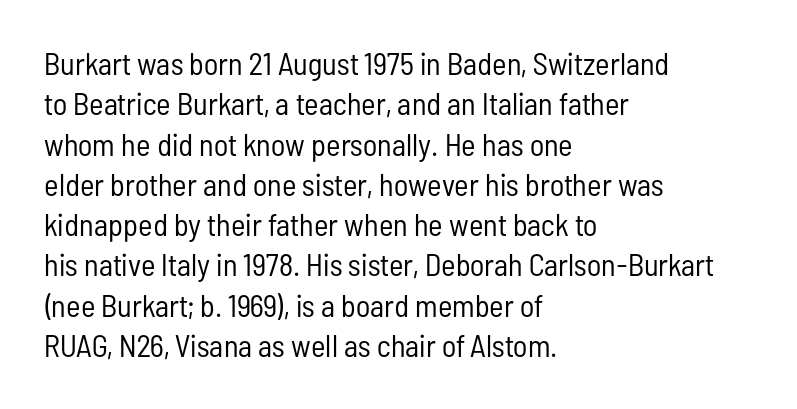
The image shows 31 px regular-weight, condensed sans-serif type, upright; set left-aligned, normal line spacing (1.3x), normal letter spacing, not underlined; low stroke contrast and a medium x-height.
